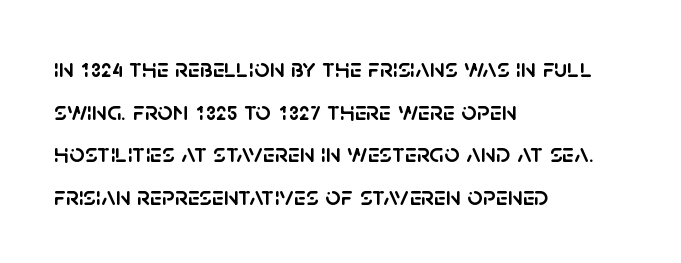
Q: Is the text italic (slanted)? A: No, it is upright.
Q: Is the text underlined? A: No.
Q: How is the paragraph aligned? A: Left-aligned.
Q: Is the spacing between letters normal or unusually wide? A: Normal.
Q: Is the spacing between lines tight, normal or loose? A: Normal.
